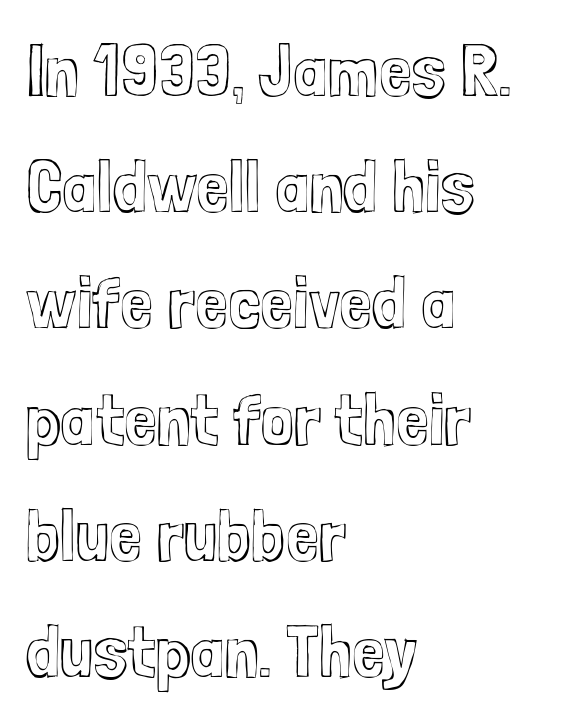
The image shows 74 px condensed type, upright; set left-aligned, normal line spacing (1.57x), normal letter spacing, not underlined; a medium x-height.
